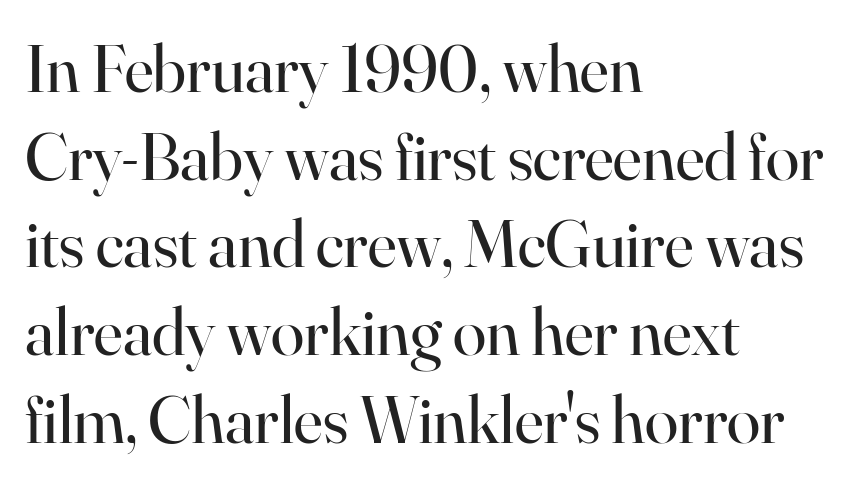
A serif font was chosen for this passage. A typesetter would call this zero additional tracking. The zone under the glyphs is completely vacant. The designer left line spacing at the default. Do the letters lean? They stand straight. No chunkiness to these letters — they're not bold.
